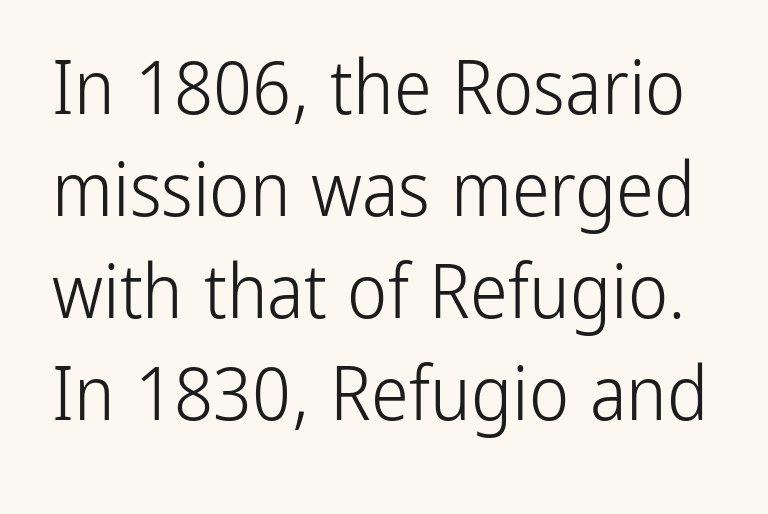
{"serif": "no", "italic": "no", "bold": "no", "weight": "light", "width": "condensed", "stroke_contrast": "low", "x_height": "medium", "monospaced": "no", "underline": "no", "line_spacing": "normal", "line_spacing_ratio": 1.34, "letter_spacing": "normal", "letter_spacing_em": 0.0, "glyph_px": 76}
